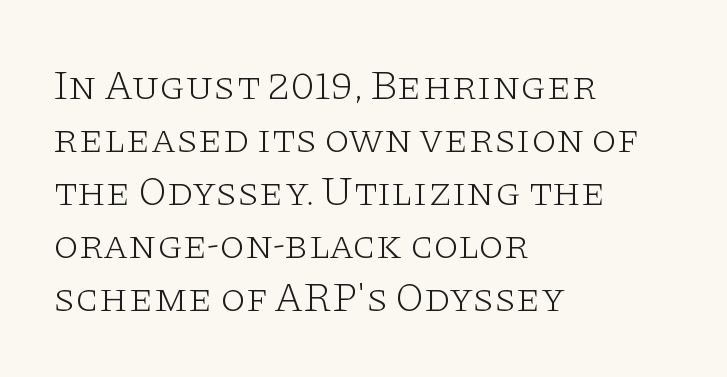
The image shows 41 px light, wide serif type, upright; set left-aligned, normal line spacing (1.29x), normal letter spacing, not underlined; low stroke contrast and a large x-height.
